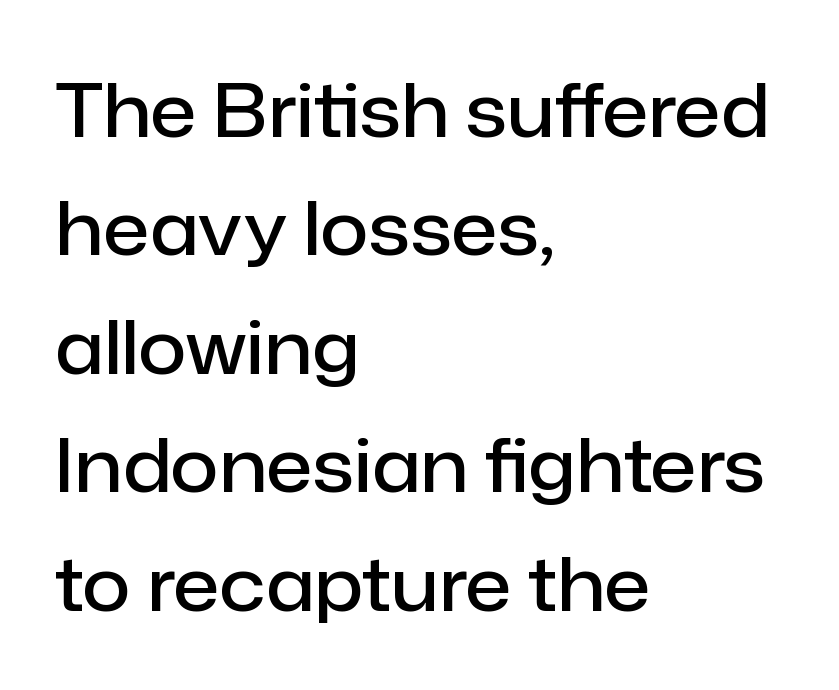
{"serif": "no", "italic": "no", "bold": "semi", "weight": "semibold", "width": "normal", "stroke_contrast": "low", "x_height": "medium", "monospaced": "no", "underline": "no", "align": "left", "line_spacing": "normal", "line_spacing_ratio": 1.58, "letter_spacing": "normal", "letter_spacing_em": 0.0, "glyph_px": 75}
